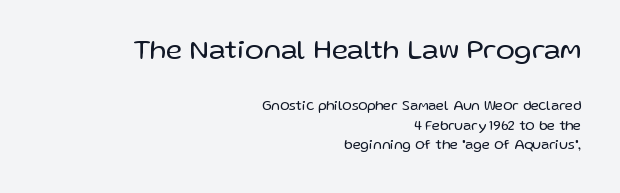
The image shows 28 px regular-weight sans-serif type, upright; set right-aligned, normal line spacing (1.39x), normal letter spacing, not underlined; the first (top) block is 2.0x larger; low stroke contrast and a medium x-height.
